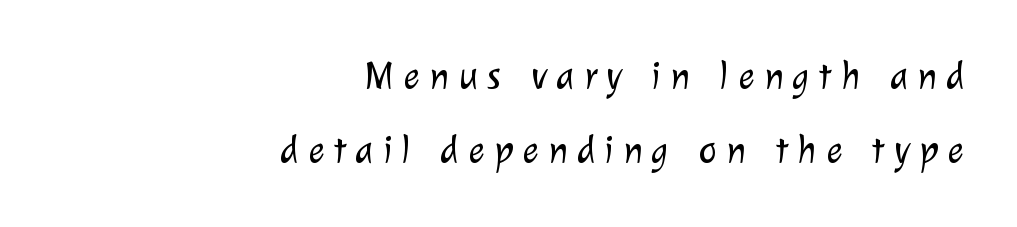
Observe the absence of serifs on each vertical stroke in this sample. Proportional: the letters do not fall into vertical columns. A student would call this right alignment; a typographer would say flush right, rag left. No word sits above an underline. Tracking value appears strongly positive — letters spread wide. Stroke thickness stays within the range of a standard reading face or lighter.
